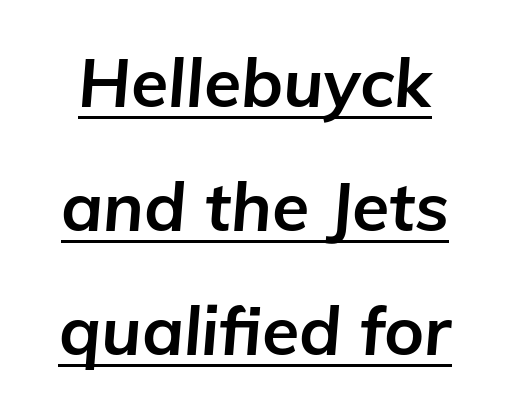
The axis of the letterforms is tilted away from vertical. Note the varied advance widths — an 'i' is clearly narrower than an 'm'. A dark, heavy texture on the line: the type is bold. Check the space under the baseline: a stroke is drawn there. No extra tracking has been applied to these lines.
